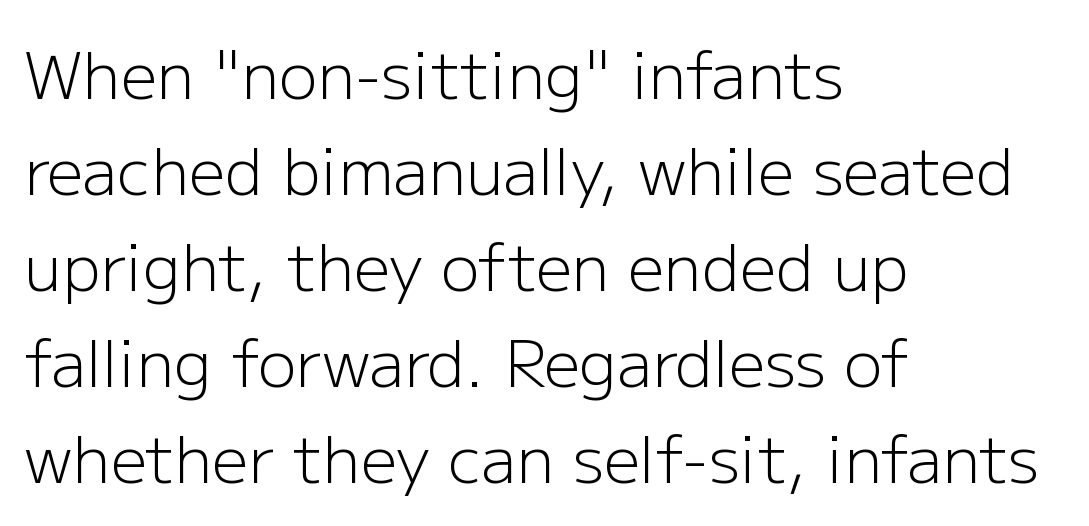
The passage shown is typed in a proportional face where columns would drift. The ragged edge is on the right, which tells us the setting is flush left. Glyph-to-glyph distance matches everyday printed text. Font category for this specimen: sans-serif. Notice how descenders clear the ascenders below comfortably — that's standard leading. Compared with a typical body face, this is equally light or lighter still.
